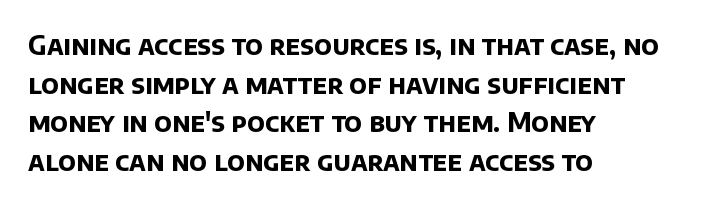
Q: Is the text bold? A: Yes.
Q: Is the text underlined? A: No.
Q: How is the paragraph aligned? A: Left-aligned.
Q: Is the spacing between letters normal or unusually wide? A: Normal.
Q: Is the spacing between lines tight, normal or loose? A: Normal.
